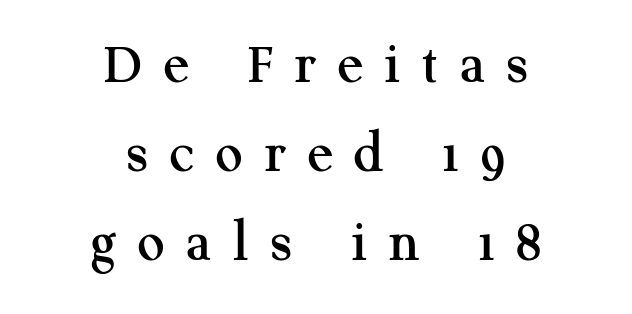
Q: Is the text italic (slanted)? A: No, it is upright.
Q: Is the typeface a serif or a sans-serif typeface? A: Serif.
Q: Is the text underlined? A: No.
Q: How is the paragraph aligned? A: Centered.
Q: Is the spacing between letters normal or unusually wide? A: Unusually wide.
Q: Is the spacing between lines tight, normal or loose? A: Normal.
Q: Width (condensed, normal, or wide)? A: Normal.
Q: Stroke contrast? A: Medium.
Q: x-height? A: Medium.
Q: Monospaced? A: No.
